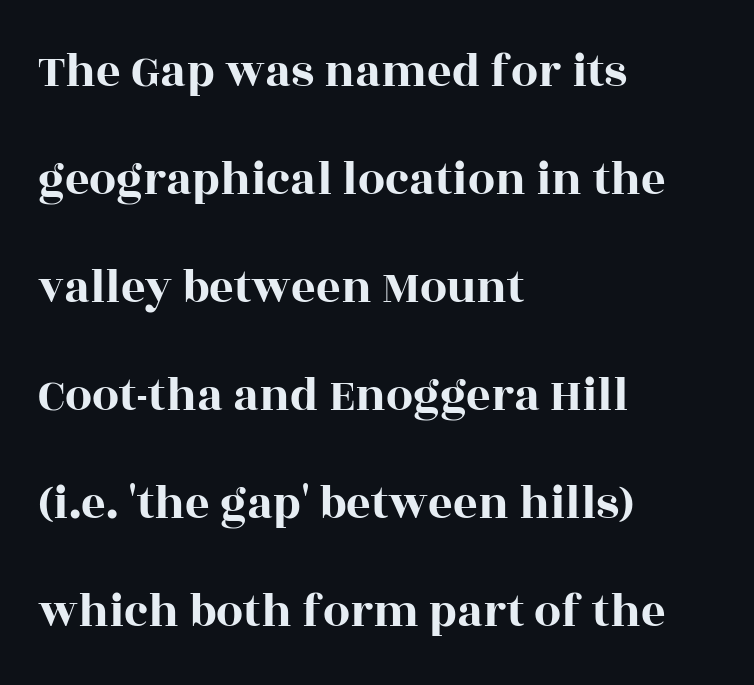
Interline gaps are noticeably wide in this sample. Every row of glyphs begins at an identical x-position on the left. Old-style or modern, the face here clearly has serifs. Posture: upright roman. Here the designer chose a conventional face with non-uniform glyph widths. Letters rest on an invisible, unmarked baseline.
